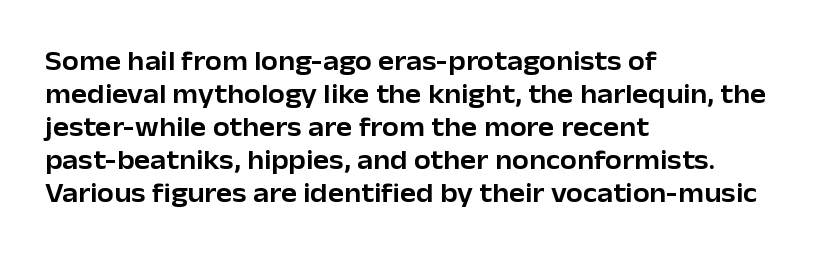
Q: Is the text italic (slanted)? A: No, it is upright.
Q: Is the text underlined? A: No.
Q: How is the paragraph aligned? A: Left-aligned.
Q: Is the spacing between letters normal or unusually wide? A: Normal.
